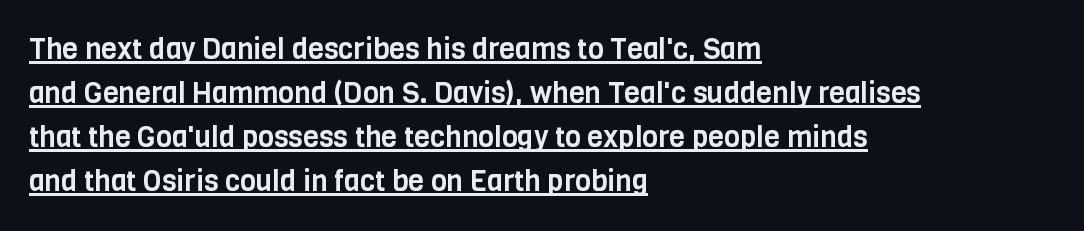
Q: Is the text italic (slanted)? A: No, it is upright.
Q: Is the typeface a serif or a sans-serif typeface? A: Sans-serif.
Q: Is the text underlined? A: Yes.
Q: How is the paragraph aligned? A: Left-aligned.
Q: Is the spacing between letters normal or unusually wide? A: Normal.
Q: Is the spacing between lines tight, normal or loose? A: Normal.
Q: Width (condensed, normal, or wide)? A: Condensed.
Q: Stroke contrast? A: Low.
Q: x-height? A: Large.
Q: Monospaced? A: No.
